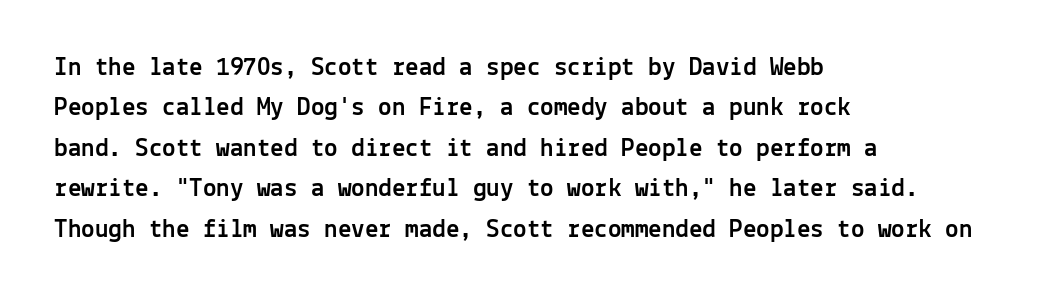
The image shows 27 px text type, upright; set left-aligned, normal line spacing (1.5x), normal letter spacing, not underlined.
